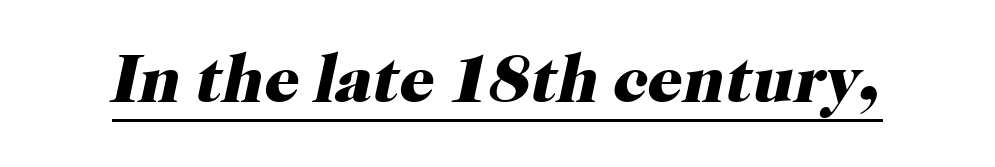
Q: Is the text bold? A: Yes.
Q: Is the text italic (slanted)? A: Yes, it leans right by about 12 degrees.
Q: Is the typeface a serif or a sans-serif typeface? A: Serif.
Q: Is the text underlined? A: Yes.
Q: Is the spacing between letters normal or unusually wide? A: Normal.
Q: Width (condensed, normal, or wide)? A: Normal.
Q: Stroke contrast? A: High.
Q: x-height? A: Medium.
Q: Monospaced? A: No.
